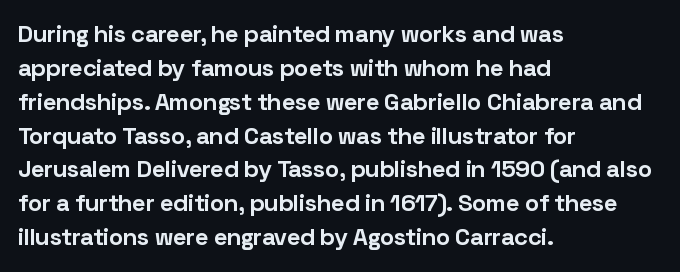
The image shows 24 px bold type, upright; set left-aligned, normal line spacing (1.41x), normal letter spacing, not underlined.
